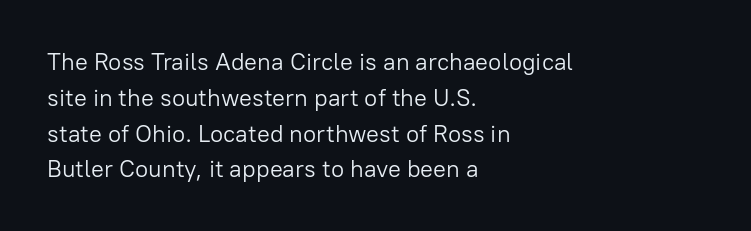
{"italic": "no", "bold": "no", "underline": "no", "align": "left", "line_spacing": "normal", "line_spacing_ratio": 1.49, "letter_spacing": "normal", "letter_spacing_em": 0.0, "glyph_px": 24}
